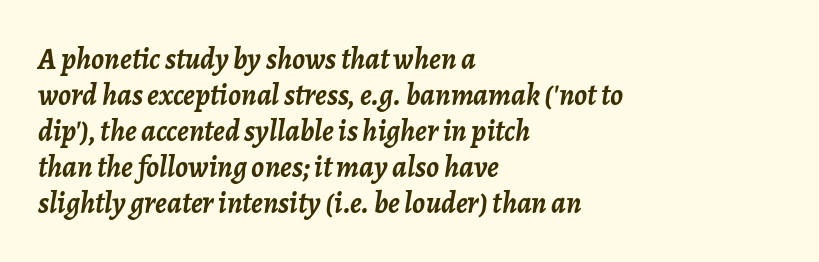
The strokes are fattened all the way to bold. The specimen reads as italic at a glance. The line texture is even and compact thanks to regular tracking. Just letters on the line, the space beneath them empty. The rendering uses natural spacing where letterforms have individual widths.
